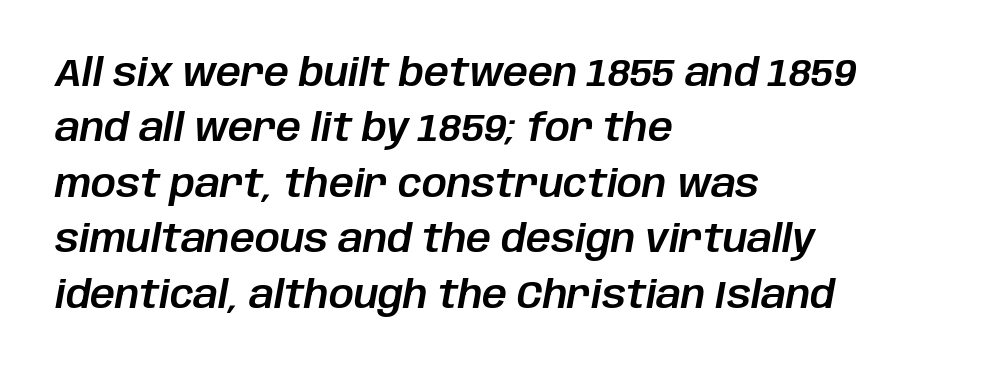
The image shows 39 px text type, italic (leaning right); set left-aligned, normal line spacing (1.42x), normal letter spacing, not underlined; low stroke contrast and a large x-height.
